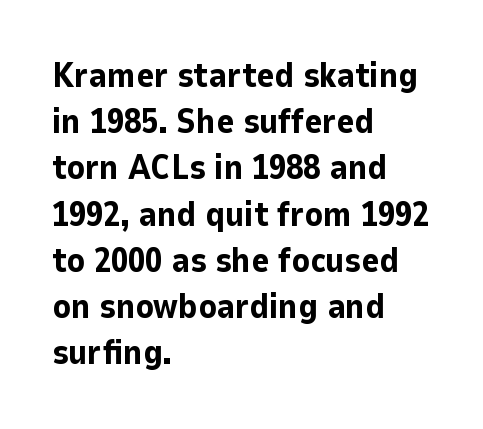
{"serif": "no", "italic": "no", "bold": "yes", "weight": "bold", "width": "normal", "stroke_contrast": "low", "x_height": "medium", "monospaced": "no", "underline": "no", "align": "left", "line_spacing": "normal", "line_spacing_ratio": 1.36, "letter_spacing": "normal", "letter_spacing_em": 0.0, "glyph_px": 34}
